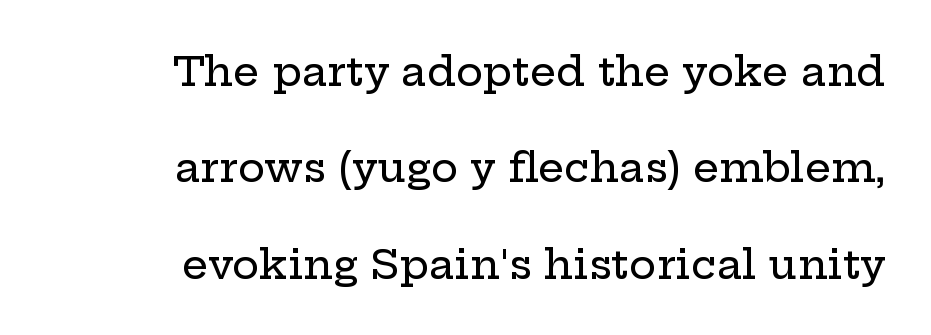
Q: Is the text italic (slanted)? A: No, it is upright.
Q: Is the typeface a serif or a sans-serif typeface? A: Serif.
Q: Is the text underlined? A: No.
Q: How is the paragraph aligned? A: Right-aligned.
Q: Is the spacing between letters normal or unusually wide? A: Normal.
Q: Is the spacing between lines tight, normal or loose? A: Loose.
Q: Width (condensed, normal, or wide)? A: Wide.
Q: Stroke contrast? A: Low.
Q: x-height? A: Medium.
Q: Monospaced? A: No.
